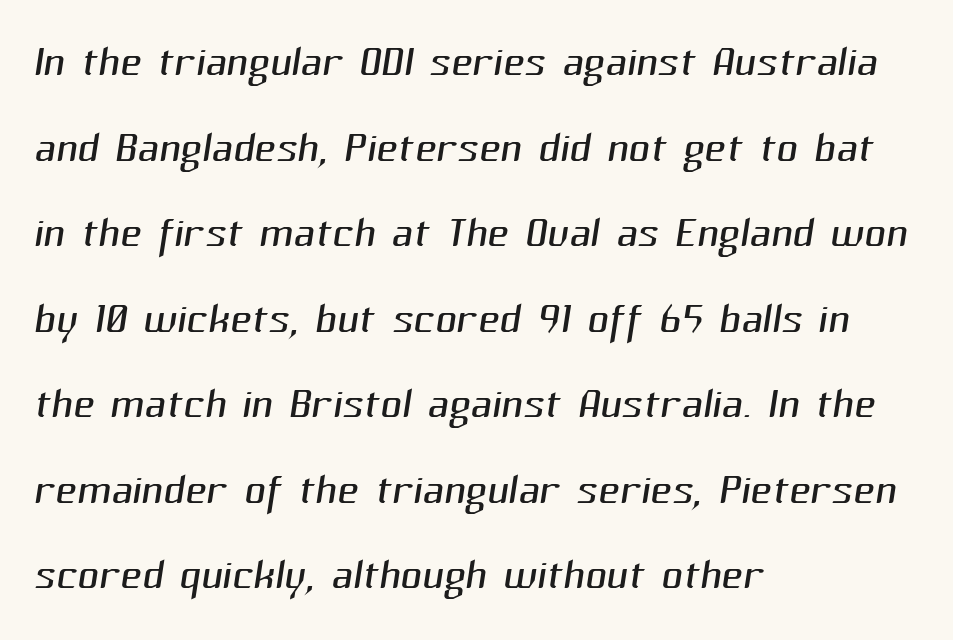
The image shows 59 px light sans-serif type; set left-aligned, normal line spacing (1.45x), normal letter spacing, not underlined; medium stroke contrast and a medium x-height.
